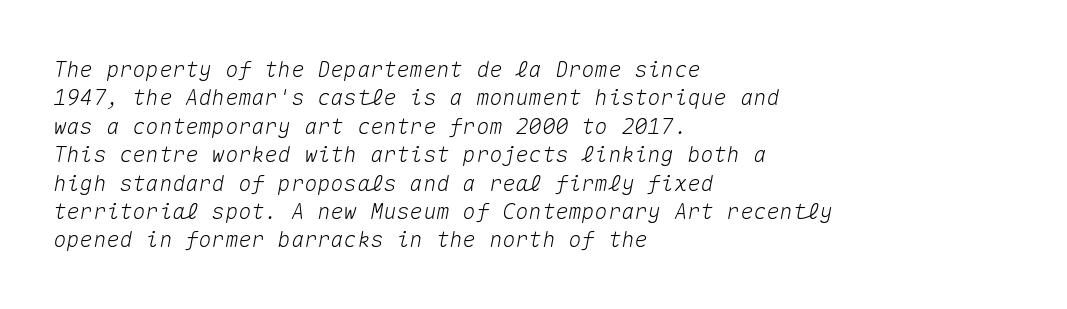
The gaps between neighbouring characters are ordinary and unremarkable. The space directly below the letters is spotless. The text carries the slant typical of an italic or oblique font. This block has exactly the height ordinary leading produces. The rag falls on the right side of this text block.
